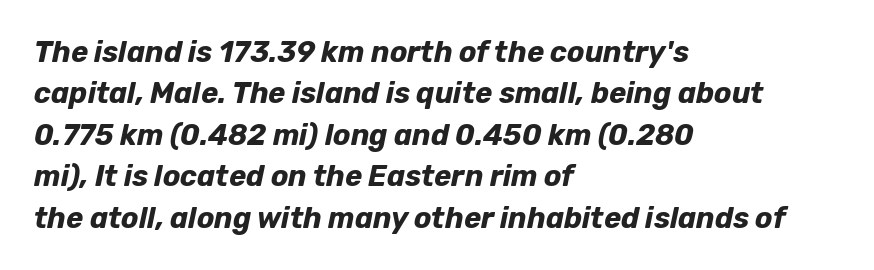
The image shows 29 px bold type, italic (leaning right); set left-aligned, normal line spacing (1.43x), normal letter spacing, not underlined; low stroke contrast and a medium x-height.
